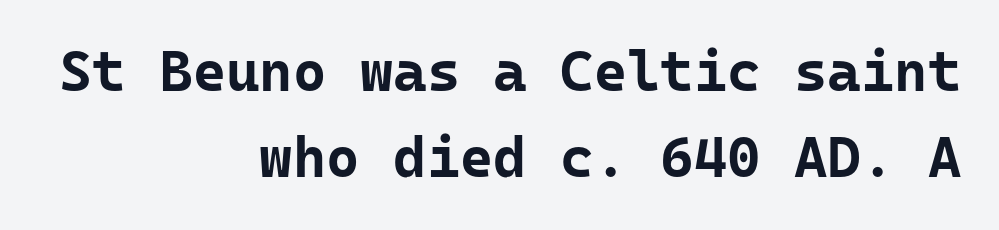
The space beneath each line is pristine and unruled. Vertical strokes here are truly vertical. Nope, no serifs anywhere on these letters. The gaps between neighbouring characters are ordinary and unremarkable.
